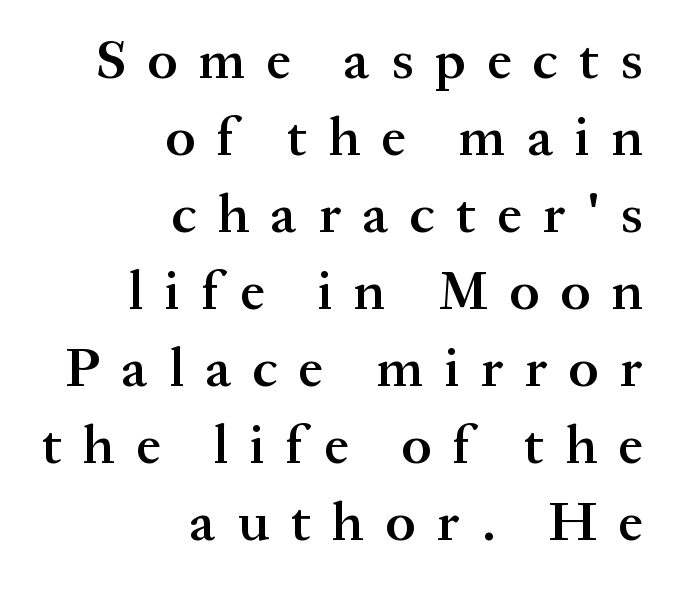
The image shows 55 px semibold serif type, upright; set right-aligned, normal line spacing (1.4x), unusually wide letter spacing (+0.39 em), not underlined; medium stroke contrast and a medium x-height.
